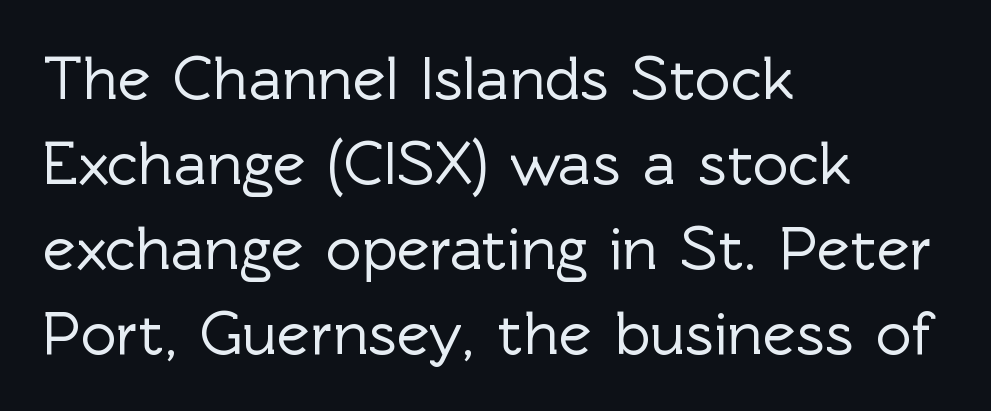
The image shows 62 px sans-serif type, upright; set left-aligned, normal line spacing (1.37x), normal letter spacing, not underlined; a medium x-height.
